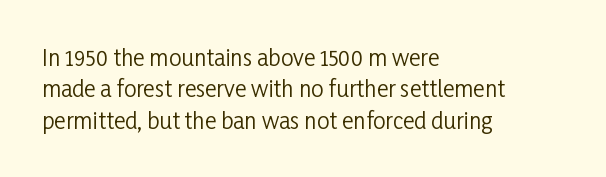
The image shows 22 px text type, upright; set left-aligned, normal line spacing (1.43x), normal letter spacing, not underlined.
